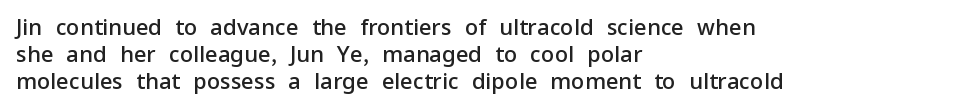
Q: Is the text bold? A: Semi-bold.
Q: Is the text italic (slanted)? A: No, it is upright.
Q: Is the text underlined? A: No.
Q: How is the paragraph aligned? A: Left-aligned.
Q: Is the spacing between letters normal or unusually wide? A: Normal.
